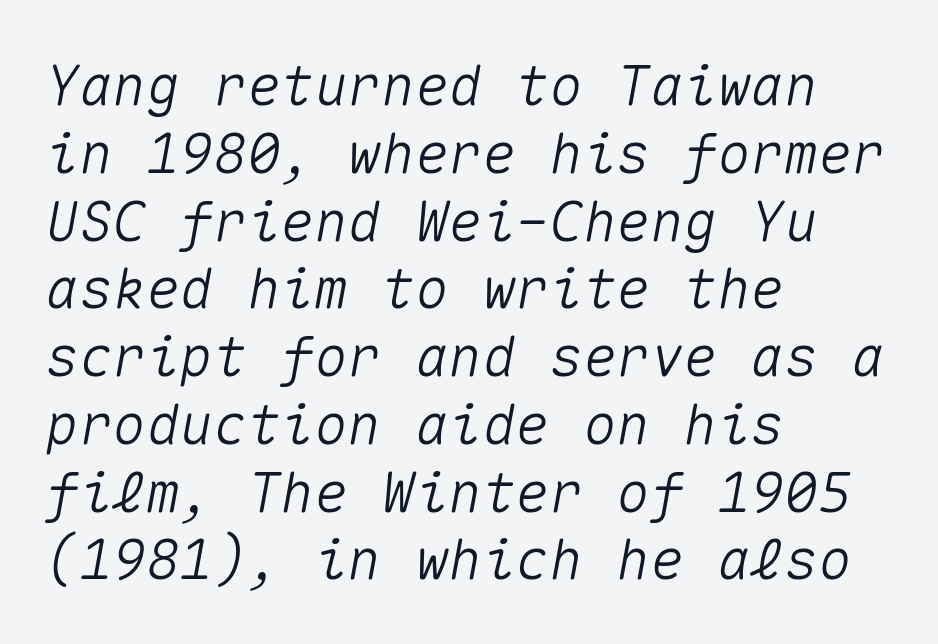
The image shows 56 px text type, italic (leaning right), monospaced; set left-aligned, line spacing 1.21x, normal letter spacing, not underlined; medium stroke contrast and a medium x-height.
